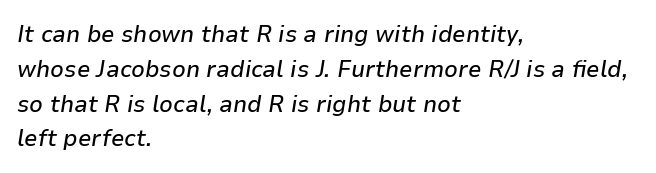
The image shows 24 px text type, italic (leaning right); set left-aligned, normal line spacing (1.45x), normal letter spacing, not underlined.
